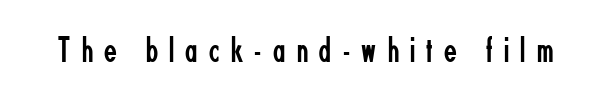
Q: Is the text bold? A: No.
Q: Is the text italic (slanted)? A: No, it is upright.
Q: Is the typeface a serif or a sans-serif typeface? A: Sans-serif.
Q: Is the text underlined? A: No.
Q: Is the spacing between letters normal or unusually wide? A: Unusually wide.
Q: Width (condensed, normal, or wide)? A: Condensed.
Q: Stroke contrast? A: Low.
Q: x-height? A: Small.
Q: Monospaced? A: No.
